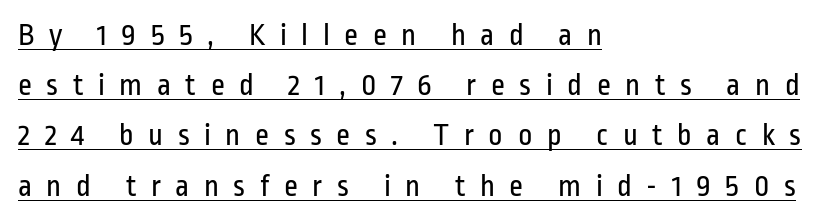
Q: Is the text bold? A: No.
Q: Is the text italic (slanted)? A: No, it is upright.
Q: Is the typeface a serif or a sans-serif typeface? A: Sans-serif.
Q: Is the text underlined? A: Yes.
Q: How is the paragraph aligned? A: Left-aligned.
Q: Is the spacing between letters normal or unusually wide? A: Unusually wide.
Q: Is the spacing between lines tight, normal or loose? A: Normal.
Q: Width (condensed, normal, or wide)? A: Condensed.
Q: Stroke contrast? A: Low.
Q: x-height? A: Medium.
Q: Monospaced? A: No.
